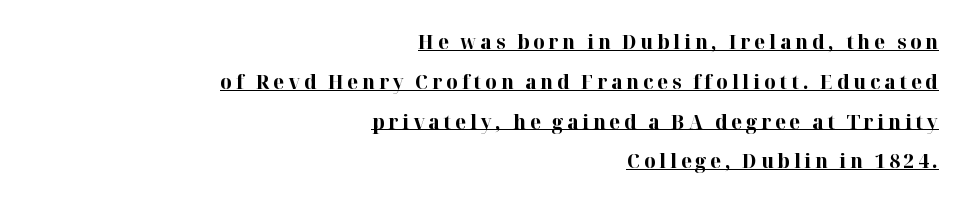
Underlining? Definitely there. Is the type bold? Yes — the strokes are clearly thick and heavy. Line spacing here is loose. Is the block centered? No — it sits flush against the right margin. Every character sits straight up, as roman type does.
